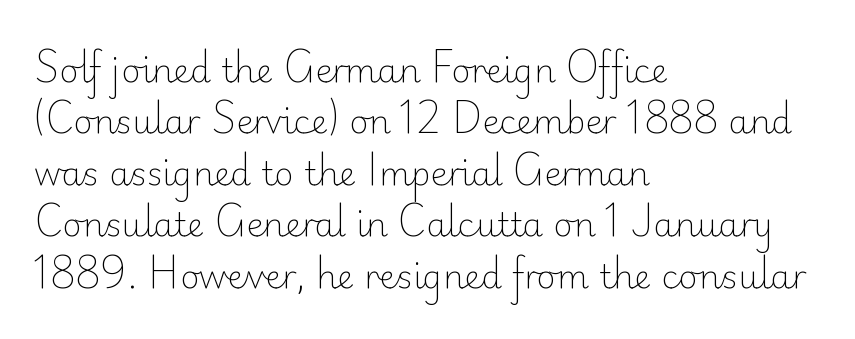
One-word summary of the alignment: left. The letters carry no serifs — their stems end cleanly without finishing strokes. The space beneath each line is pristine and unruled. Proportional: the letters do not fall into vertical columns.
